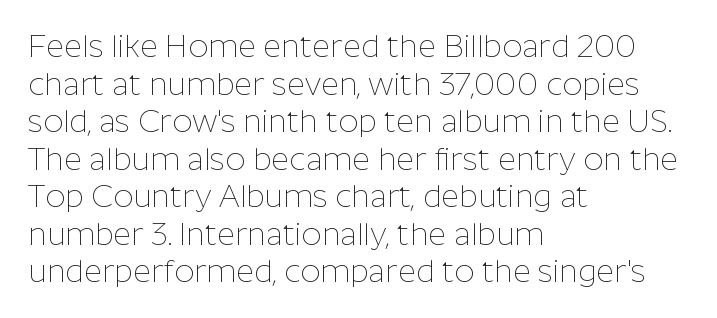
{"serif": "no", "italic": "no", "bold": "no", "weight": "thin", "width": "normal", "stroke_contrast": "low", "x_height": "medium", "monospaced": "no", "underline": "no", "align": "left", "line_spacing_ratio": 1.21, "letter_spacing": "normal", "letter_spacing_em": 0.0, "glyph_px": 31}
